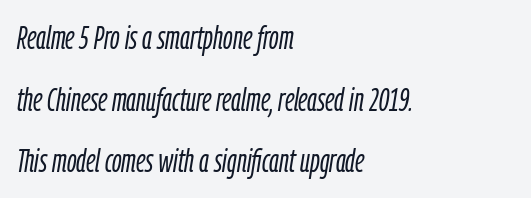
The image shows 33 px light, condensed type, italic (leaning right); set left-aligned, line spacing 1.87x, normal letter spacing, not underlined; low stroke contrast and a medium x-height.
